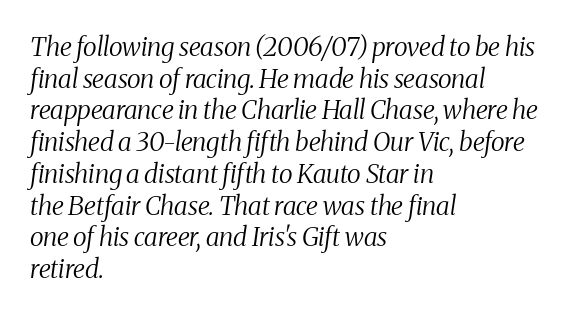
{"italic": "yes", "lean": "right", "slant_degrees": 8, "bold": "no", "underline": "no", "align": "left", "line_spacing_ratio": 1.22, "letter_spacing": "normal", "letter_spacing_em": 0.0, "glyph_px": 26}
